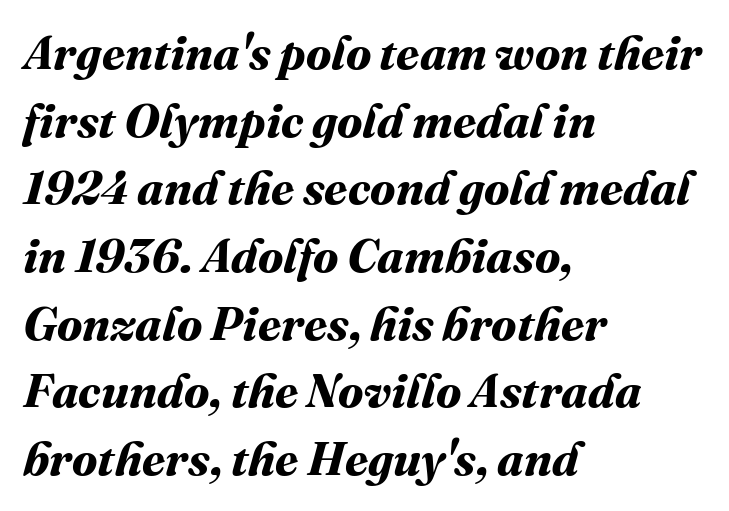
Q: Is the text bold? A: Yes.
Q: Is the text underlined? A: No.
Q: How is the paragraph aligned? A: Left-aligned.
Q: Is the spacing between letters normal or unusually wide? A: Normal.
Q: Is the spacing between lines tight, normal or loose? A: Normal.
Q: Width (condensed, normal, or wide)? A: Normal.
Q: Stroke contrast? A: Medium.
Q: x-height? A: Medium.
Q: Monospaced? A: No.
